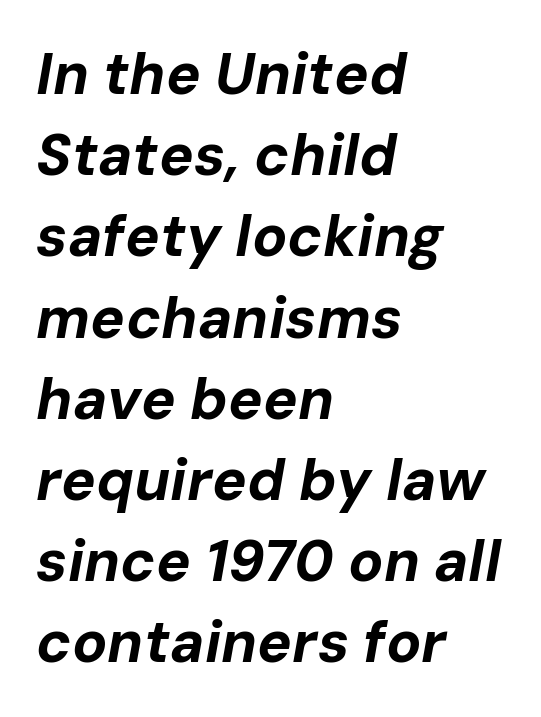
You could not count columns in this text — the font is proportionally spaced. One glance says typical: line gaps are just what's usual. Observe the ordinary spacing: letters are neighbours, not strangers. Bare-footed words on every line. As a designer I'd log this as weight 700, bold.
